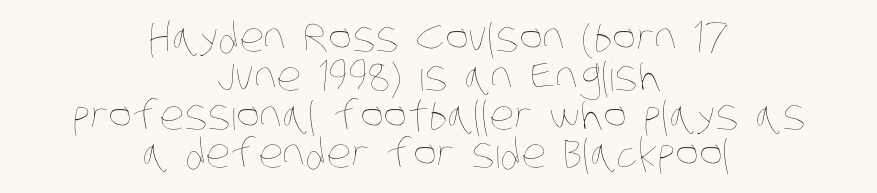
Q: Is the text bold? A: No.
Q: Is the text underlined? A: No.
Q: How is the paragraph aligned? A: Centered.
Q: Is the spacing between letters normal or unusually wide? A: Normal.
Q: Is the spacing between lines tight, normal or loose? A: Tight.
Q: Width (condensed, normal, or wide)? A: Condensed.
Q: Stroke contrast? A: Low.
Q: x-height? A: Large.
Q: Monospaced? A: No.
